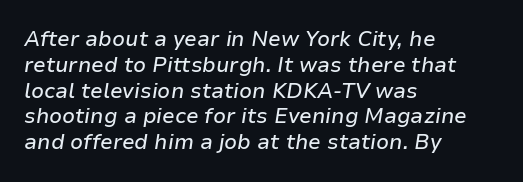
Compared with ordinary roman type, these characters are visibly tilted. The space directly below the letters is spotless. The passage shown has conventional tracking throughout. Where is the straight margin? On the left.
